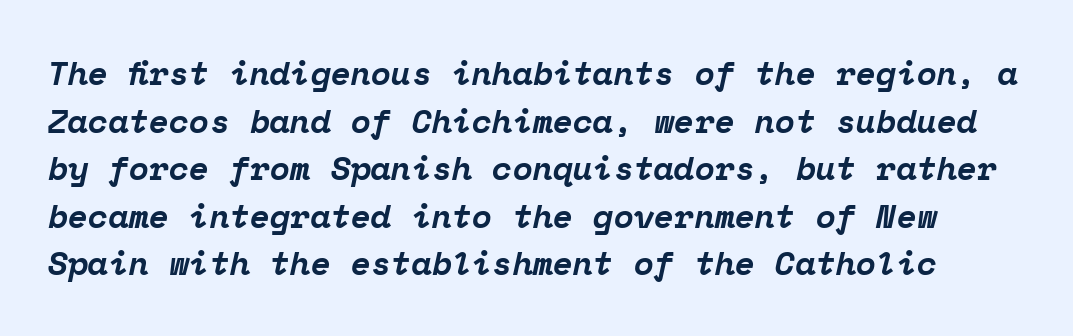
Q: Is the text bold? A: Yes.
Q: Is the text italic (slanted)? A: Yes, it leans right by about 12 degrees.
Q: Is the typeface a serif or a sans-serif typeface? A: Serif.
Q: Is the text underlined? A: No.
Q: Is the spacing between letters normal or unusually wide? A: Normal.
Q: Is the spacing between lines tight, normal or loose? A: Normal.
Q: Width (condensed, normal, or wide)? A: Normal.
Q: Stroke contrast? A: Low.
Q: x-height? A: Medium.
Q: Monospaced? A: Yes.
